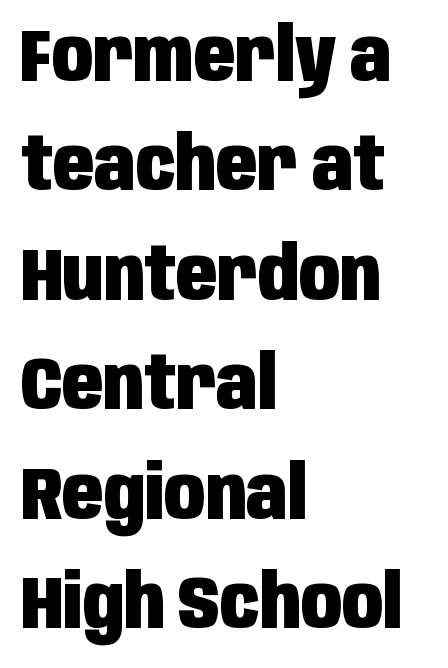
Q: Is the text bold? A: Yes.
Q: Is the text italic (slanted)? A: No, it is upright.
Q: Is the typeface a serif or a sans-serif typeface? A: Sans-serif.
Q: Is the text underlined? A: No.
Q: How is the paragraph aligned? A: Left-aligned.
Q: Is the spacing between letters normal or unusually wide? A: Normal.
Q: Is the spacing between lines tight, normal or loose? A: Normal.
Q: Width (condensed, normal, or wide)? A: Condensed.
Q: Stroke contrast? A: Low.
Q: x-height? A: Large.
Q: Monospaced? A: No.
